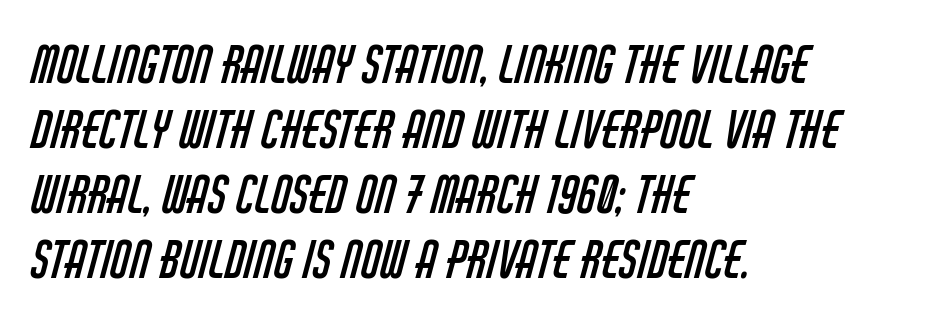
Q: Is the text bold? A: No.
Q: Is the typeface a serif or a sans-serif typeface? A: Sans-serif.
Q: Is the text underlined? A: No.
Q: How is the paragraph aligned? A: Left-aligned.
Q: Is the spacing between letters normal or unusually wide? A: Normal.
Q: Is the spacing between lines tight, normal or loose? A: Normal.
Q: Width (condensed, normal, or wide)? A: Condensed.
Q: Stroke contrast? A: Low.
Q: x-height? A: Large.
Q: Monospaced? A: No.
